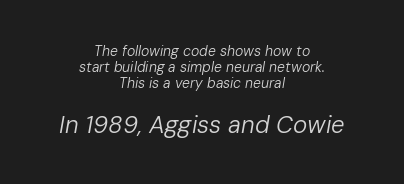
The image shows 24 px text type, italic (leaning right); set centered, tight line spacing (1.15x), normal letter spacing, not underlined; the second (bottom) block is 1.71x larger.
